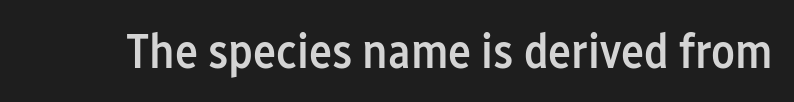
The image shows 49 px semibold, condensed sans-serif type, upright; set normal letter spacing, not underlined; low stroke contrast and a medium x-height.
